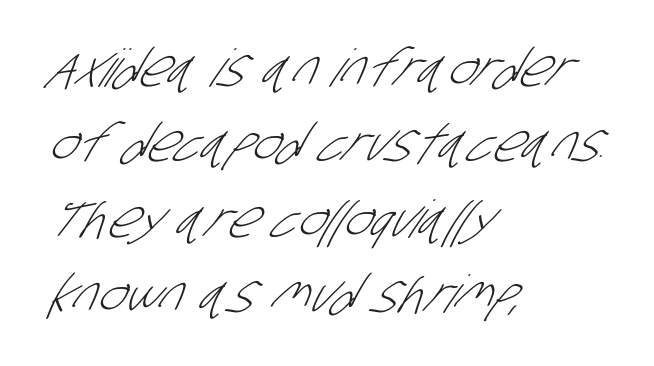
{"serif": "no", "bold": "no", "weight": "light", "width": "condensed", "stroke_contrast": "low", "x_height": "large", "monospaced": "no", "underline": "no", "align": "left", "line_spacing": "normal", "line_spacing_ratio": 1.45, "letter_spacing": "normal", "letter_spacing_em": 0.0, "glyph_px": 52}
